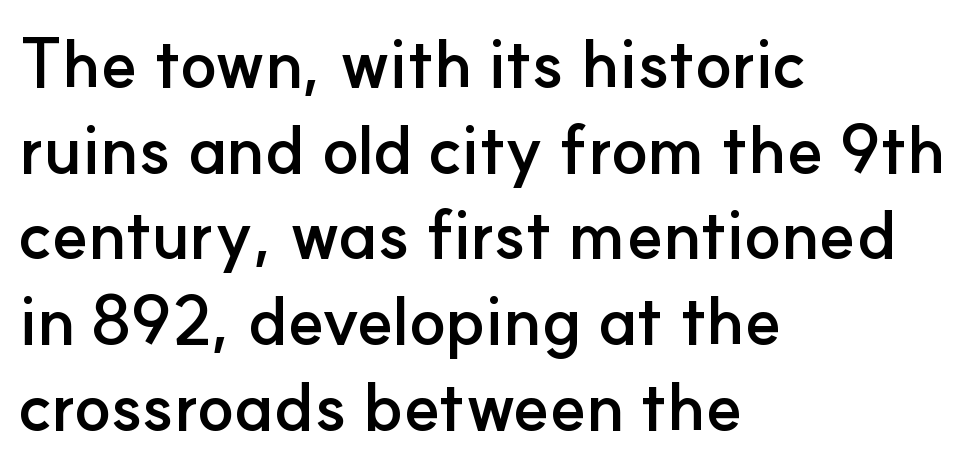
{"serif": "no", "italic": "no", "bold": "yes", "weight": "semibold", "width": "normal", "stroke_contrast": "low", "x_height": "small", "monospaced": "no", "underline": "no", "align": "left", "line_spacing": "normal", "line_spacing_ratio": 1.26, "letter_spacing": "normal", "letter_spacing_em": 0.0, "glyph_px": 68}
